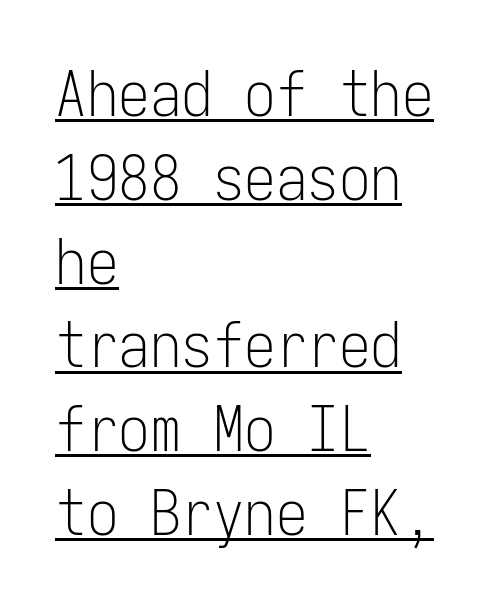
The typesetter has applied underlining to the passage shown. Posture: vertical. You could count columns in this text — the font is strictly monospaced. Successive baselines arrive at the customary interval. What stands out about the letter spacing? Nothing — it is the standard amount. The paragraph shown leans on its left margin.
